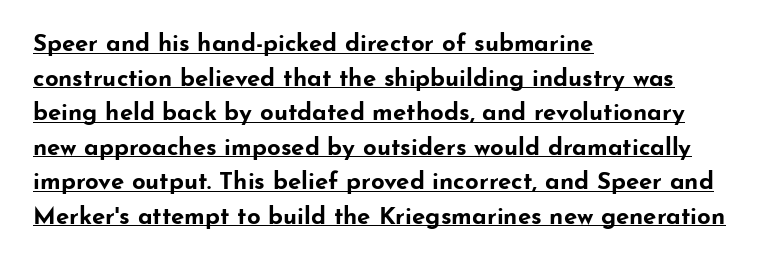
Q: Is the text bold? A: Yes.
Q: Is the text italic (slanted)? A: No, it is upright.
Q: Is the text underlined? A: Yes.
Q: How is the paragraph aligned? A: Left-aligned.
Q: Is the spacing between letters normal or unusually wide? A: Normal.
Q: Is the spacing between lines tight, normal or loose? A: Normal.
